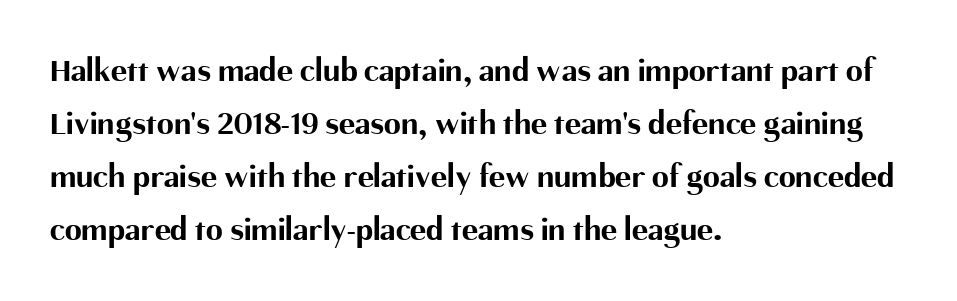
Q: Is the text bold? A: Yes.
Q: Is the text italic (slanted)? A: No, it is upright.
Q: Is the typeface a serif or a sans-serif typeface? A: Sans-serif.
Q: Is the text underlined? A: No.
Q: How is the paragraph aligned? A: Left-aligned.
Q: Is the spacing between letters normal or unusually wide? A: Normal.
Q: Is the spacing between lines tight, normal or loose? A: Normal.
Q: Width (condensed, normal, or wide)? A: Normal.
Q: Stroke contrast? A: Medium.
Q: x-height? A: Medium.
Q: Monospaced? A: No.
